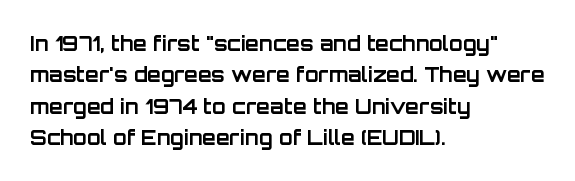
{"italic": "no", "bold": "yes", "underline": "no", "align": "left", "line_spacing": "normal", "line_spacing_ratio": 1.57, "letter_spacing": "normal", "letter_spacing_em": 0.0, "glyph_px": 20}
